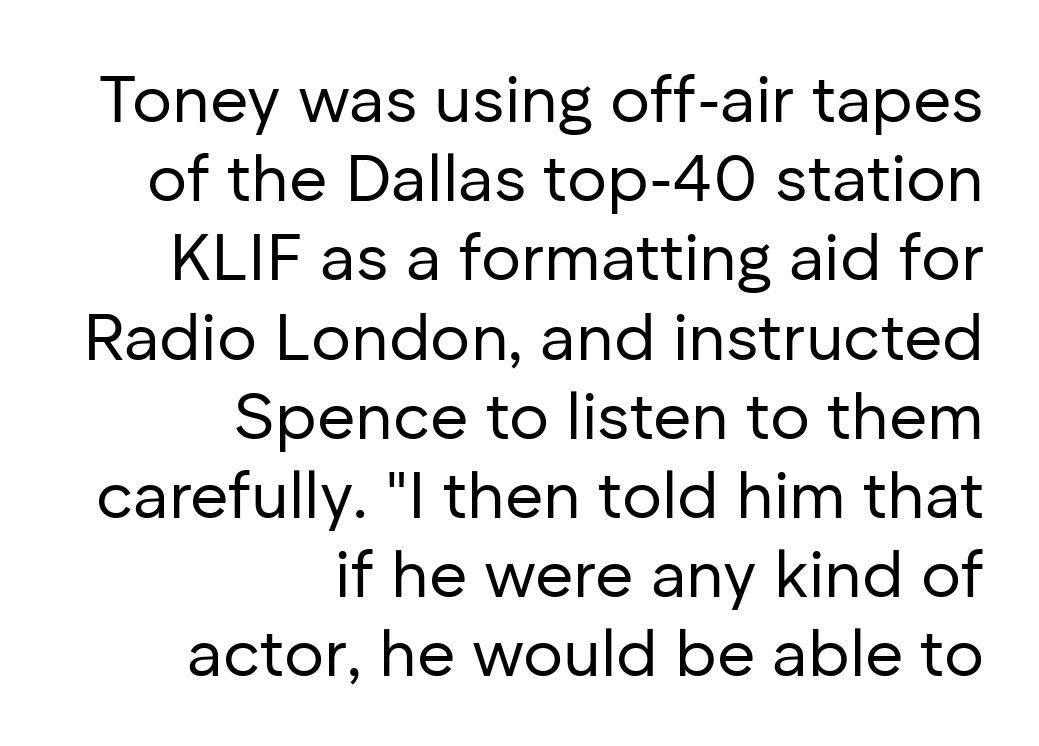
{"serif": "no", "italic": "no", "bold": "no", "weight": "regular", "width": "normal", "stroke_contrast": "low", "x_height": "medium", "monospaced": "no", "underline": "no", "align": "right", "line_spacing_ratio": 1.2, "letter_spacing": "normal", "letter_spacing_em": 0.0, "glyph_px": 66}
